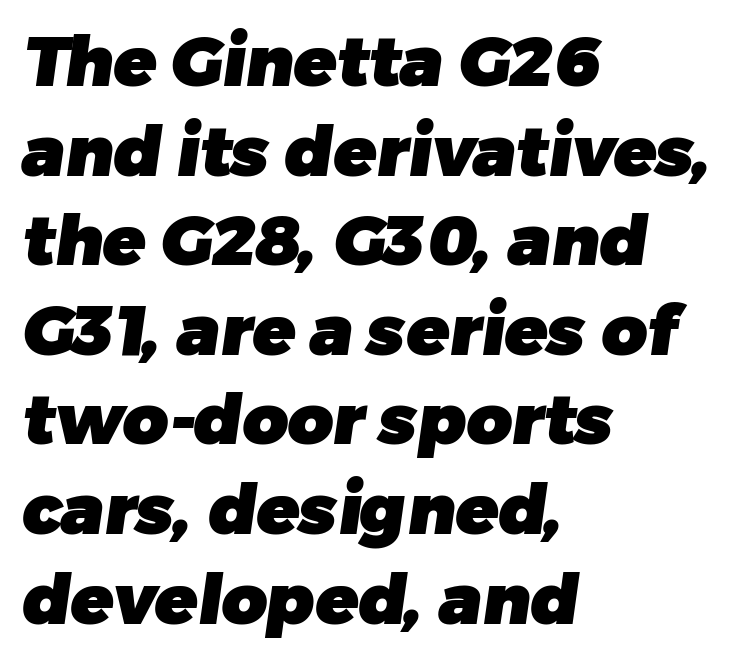
Q: Is the text bold? A: Yes.
Q: Is the typeface a serif or a sans-serif typeface? A: Sans-serif.
Q: Is the text underlined? A: No.
Q: How is the paragraph aligned? A: Left-aligned.
Q: Is the spacing between letters normal or unusually wide? A: Normal.
Q: Is the spacing between lines tight, normal or loose? A: Normal.
Q: Width (condensed, normal, or wide)? A: Normal.
Q: Stroke contrast? A: Low.
Q: x-height? A: Medium.
Q: Monospaced? A: No.
